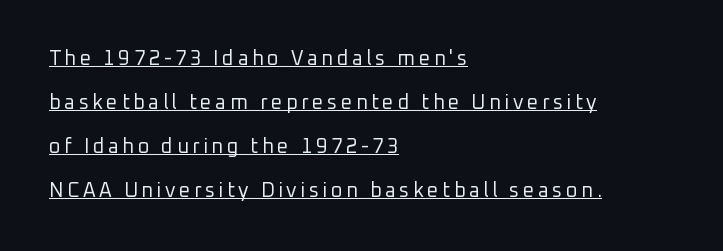
The image shows 20 px text type, upright; set left-aligned, loose line spacing (2.2x), underlined.
